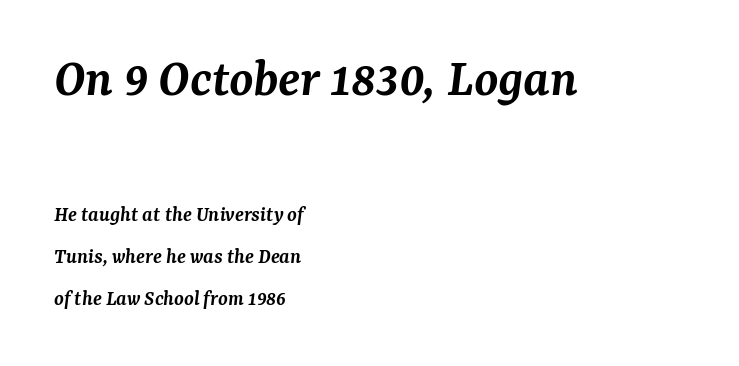
Honestly, the rows look like they've been pulled way apart. The rendering shows small feet on the letterforms — a serif design. Which chunk is bigger? The first one — the top block dwarfs the bottom. The lines in this sample share a left origin and differ only in where they stop.
